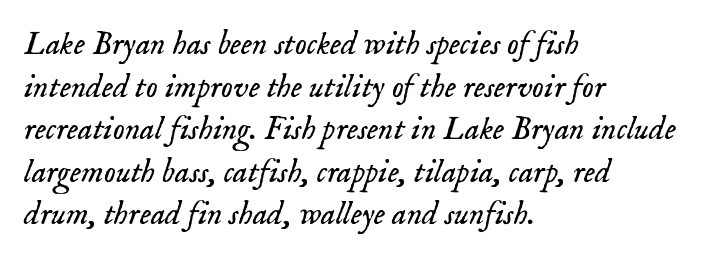
The image shows 33 px light serif type, italic (leaning right); set left-aligned, normal line spacing (1.29x), normal letter spacing, not underlined; low stroke contrast and a small x-height.
